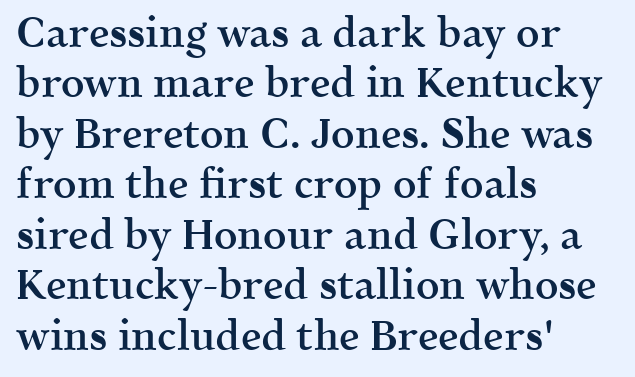
{"serif": "yes", "italic": "no", "bold": "semi", "weight": "semibold", "width": "normal", "x_height": "medium", "monospaced": "no", "underline": "no", "align": "left", "line_spacing_ratio": 1.23, "letter_spacing": "normal", "letter_spacing_em": 0.0, "glyph_px": 41}
